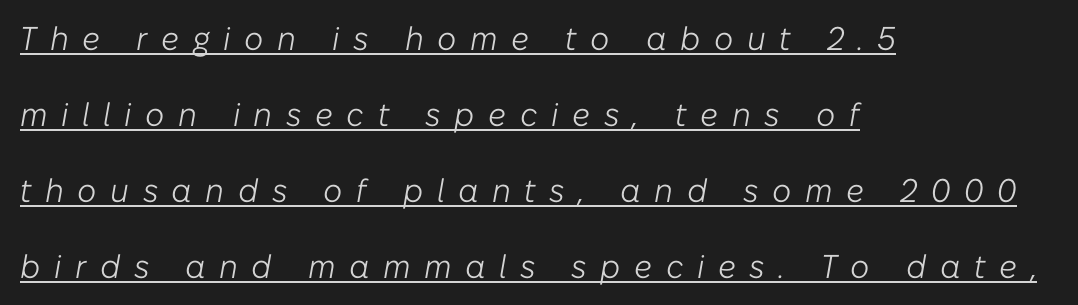
The image shows 33 px light type, italic (leaning right); set left-aligned, loose line spacing (2.3x), unusually wide letter spacing (+0.41 em), underlined; low stroke contrast and a medium x-height.
